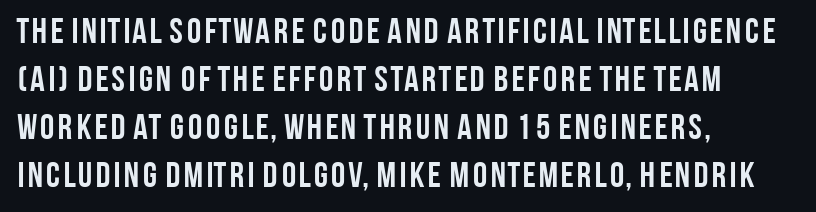
The image shows 36 px semibold, condensed sans-serif type, upright; set left-aligned, normal line spacing (1.33x), normal letter spacing, not underlined; low stroke contrast and a large x-height.
